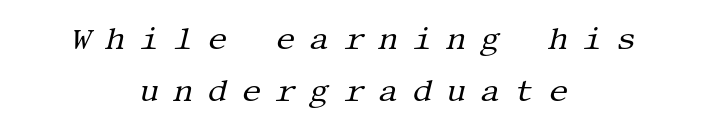
No letter is thick-stroked: the sample isn't bold. You could only call the tracking loose — the letters float apart. Vertically, the passage feels balanced, rows spaced as you'd expect. The passage shown leans; its letterforms are oblique. A clean baseline with only descenders dipping below it.
